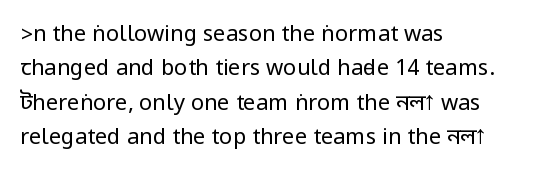
{"italic": "no", "bold": "no", "underline": "no", "align": "left", "line_spacing": "normal", "line_spacing_ratio": 1.56, "letter_spacing": "normal", "letter_spacing_em": 0.0, "glyph_px": 22}
